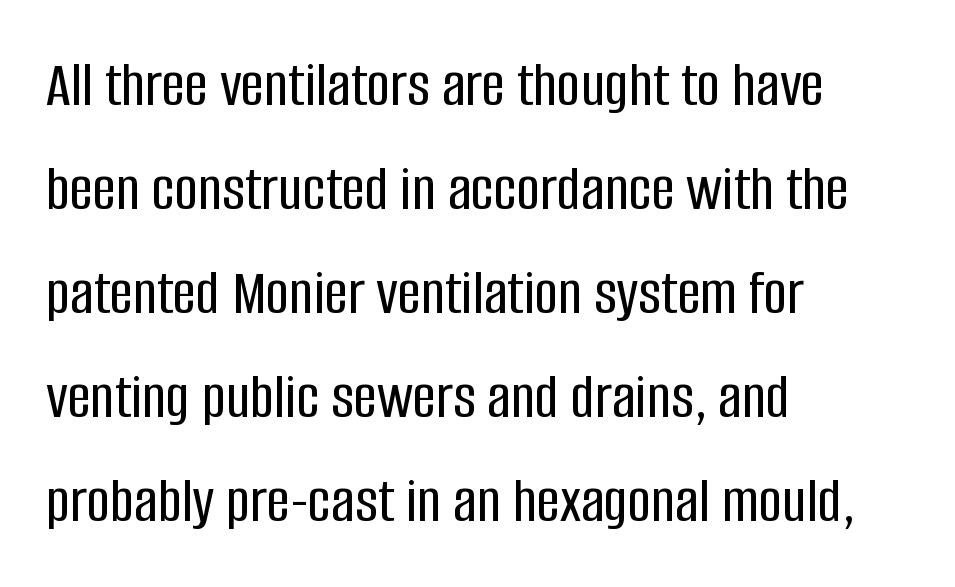
The image shows 65 px condensed sans-serif type, upright; set left-aligned, normal line spacing (1.6x), normal letter spacing, not underlined; low stroke contrast and a large x-height.
